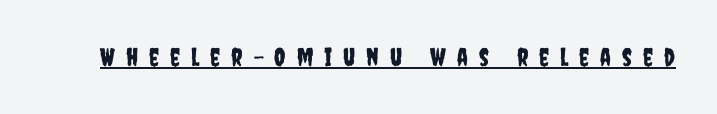
Words appear elongated and porous because spacing is wide. Quick note: underline on. This is roman type, the default non-slanted kind.
